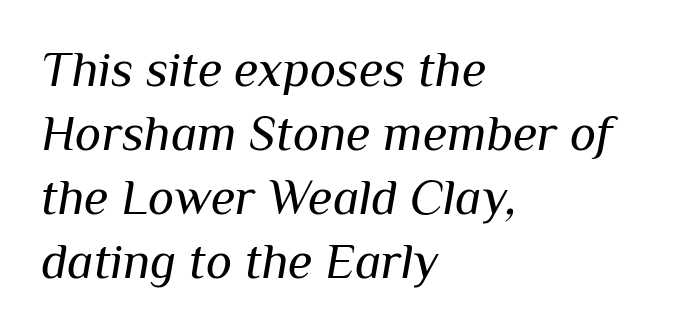
Q: Is the text bold? A: No.
Q: Is the text italic (slanted)? A: Yes, it leans right by about 10 degrees.
Q: Is the text underlined? A: No.
Q: How is the paragraph aligned? A: Left-aligned.
Q: Is the spacing between letters normal or unusually wide? A: Normal.
Q: Is the spacing between lines tight, normal or loose? A: Normal.
Q: Width (condensed, normal, or wide)? A: Normal.
Q: Stroke contrast? A: Medium.
Q: x-height? A: Medium.
Q: Monospaced? A: No.
